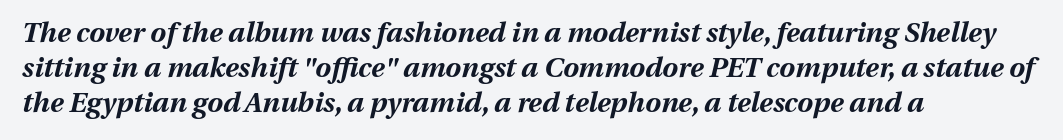
Q: Is the text bold? A: Yes.
Q: Is the text italic (slanted)? A: Yes, it leans right by about 13 degrees.
Q: Is the text underlined? A: No.
Q: How is the paragraph aligned? A: Left-aligned.
Q: Is the spacing between letters normal or unusually wide? A: Normal.
Q: Is the spacing between lines tight, normal or loose? A: Normal.
Q: Width (condensed, normal, or wide)? A: Normal.
Q: Stroke contrast? A: Medium.
Q: x-height? A: Medium.
Q: Monospaced? A: No.
